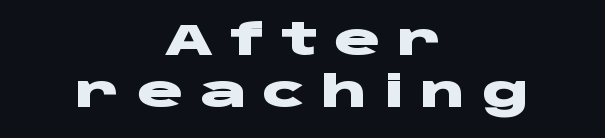
Q: Is the text bold? A: Yes.
Q: Is the text italic (slanted)? A: No, it is upright.
Q: Is the typeface a serif or a sans-serif typeface? A: Sans-serif.
Q: Is the text underlined? A: No.
Q: How is the paragraph aligned? A: Centered.
Q: Is the spacing between letters normal or unusually wide? A: Unusually wide.
Q: Width (condensed, normal, or wide)? A: Wide.
Q: Stroke contrast? A: Low.
Q: x-height? A: Large.
Q: Monospaced? A: No.
